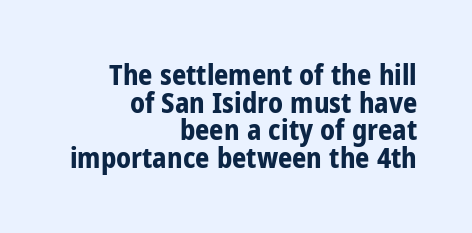
The image shows 28 px bold, condensed sans-serif type, upright; set right-aligned, tight line spacing (0.99x), normal letter spacing, not underlined; low stroke contrast and a medium x-height.
